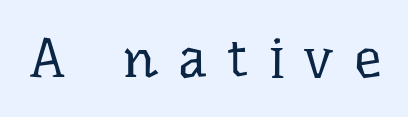
{"serif": "yes", "italic": "no", "bold": "no", "weight": "regular", "width": "normal", "stroke_contrast": "low", "x_height": "medium", "monospaced": "no", "underline": "no", "letter_spacing": "wide", "letter_spacing_em": 0.36, "glyph_px": 56}
